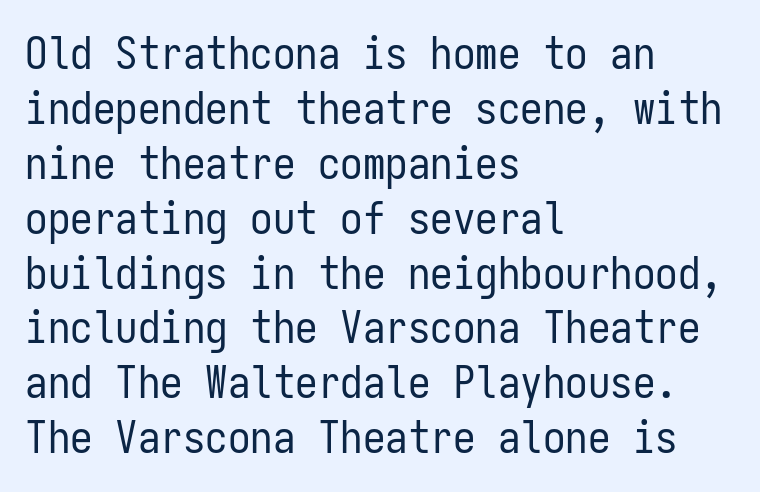
{"serif": "no", "italic": "no", "bold": "no", "weight": "regular", "width": "condensed", "stroke_contrast": "low", "x_height": "medium", "monospaced": "yes", "underline": "no", "align": "left", "line_spacing_ratio": 1.22, "letter_spacing": "normal", "letter_spacing_em": 0.0, "glyph_px": 45}
